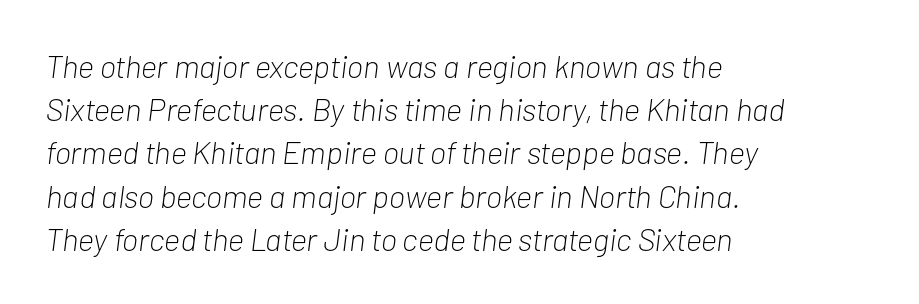
{"italic": "yes", "lean": "right", "slant_degrees": 7, "bold": "no", "weight": "light", "width": "condensed", "stroke_contrast": "low", "x_height": "medium", "monospaced": "no", "underline": "no", "align": "left", "line_spacing": "normal", "line_spacing_ratio": 1.35, "letter_spacing": "normal", "letter_spacing_em": 0.0, "glyph_px": 32}
